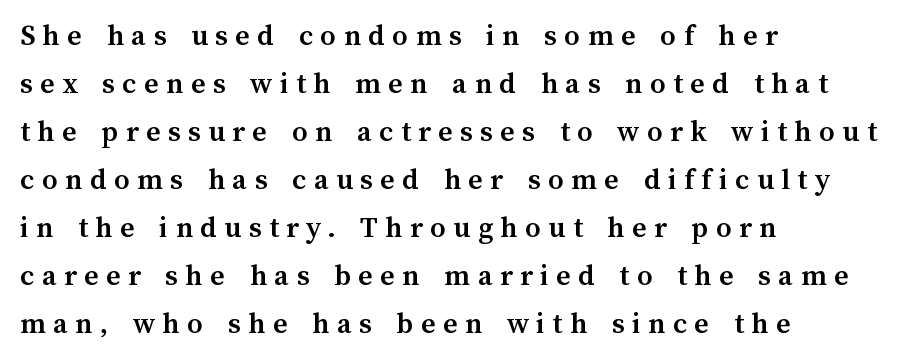
{"italic": "no", "bold": "yes", "weight": "semibold", "width": "normal", "stroke_contrast": "medium", "x_height": "medium", "monospaced": "no", "underline": "no", "align": "left", "line_spacing": "normal", "line_spacing_ratio": 1.55, "letter_spacing": "wide", "letter_spacing_em": 0.24, "glyph_px": 31}
